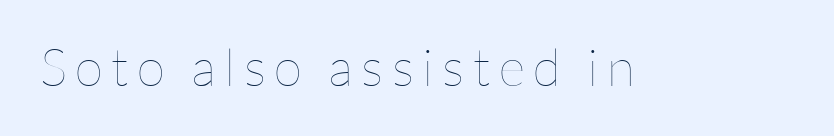
{"italic": "no", "bold": "no", "weight": "thin", "width": "normal", "stroke_contrast": "low", "x_height": "medium", "monospaced": "no", "underline": "no", "glyph_px": 52}
